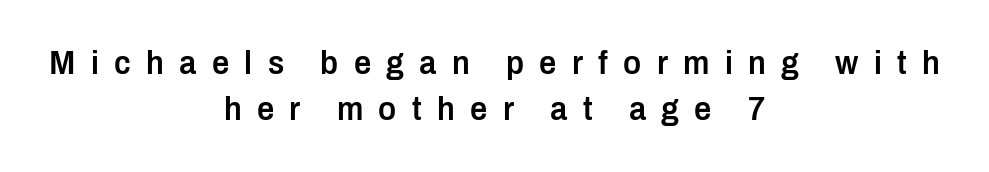
Is this a fixed-width face? No — the glyphs have proportional, varying widths. Descenders are the only things crossing below the line. The strokes are fattened partway — semibold, not bold. A student would call this center alignment; a typographer would say set centered.
